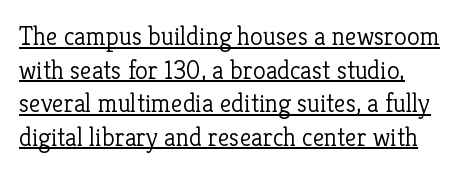
The image shows 26 px text type, upright; set left-aligned, normal line spacing (1.29x), normal letter spacing, underlined.
